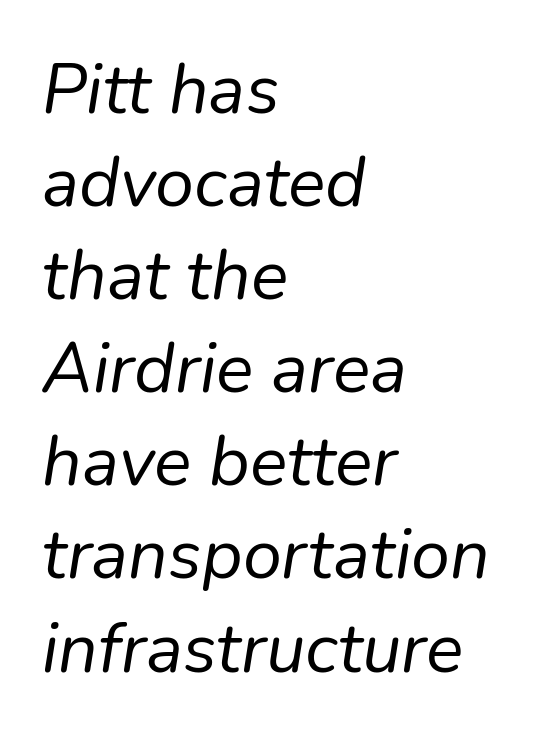
Alignment: flush left. Regarding leading, the lines here are spaced in the standard way. Here the designer chose a conventional face with non-uniform glyph widths. Each word holds together tightly as a unit, with standard inter-letter gaps. Is the stroke heavy? The answer is a plain regular-or-lighter.
